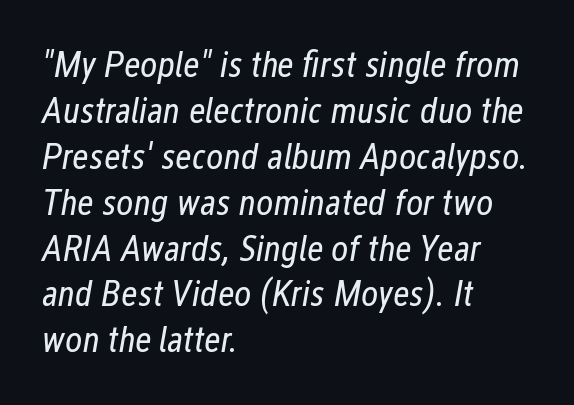
Clear beneath every line of the passage. These lines are rendered in a variable-pitch font. The strokes carry an ordinary text weight at most. The lettering tilts uniformly, giving the passage an italic look. The passage is arranged the way most books set body copy — flush left. Is the letter spacing exaggerated? No — it looks like the ordinary default.
